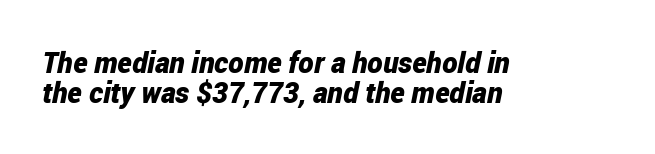
The image shows 29 px bold, condensed type, italic (leaning right); set left-aligned, tight line spacing (1.04x), normal letter spacing, not underlined; low stroke contrast and a medium x-height.
